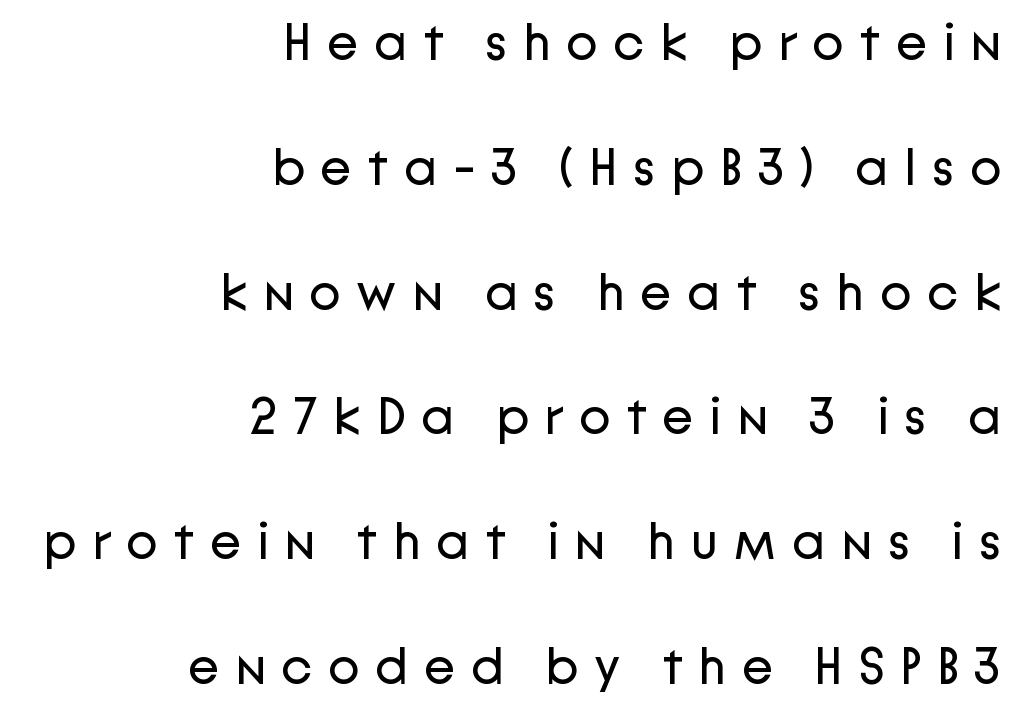
Weight: in the light-to-regular range. Interline gaps are noticeably wide in this sample. These lines were composed using upright roman letters. A typesetter would label this face a sans.
